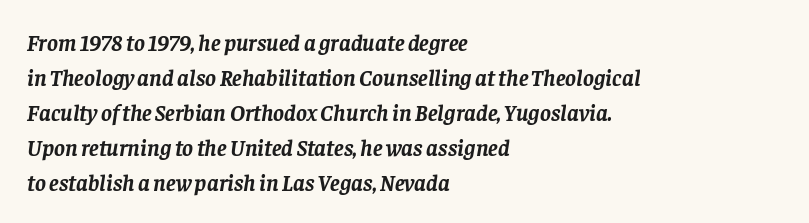
{"italic": "yes", "lean": "right", "slant_degrees": 8, "bold": "yes", "underline": "no", "align": "left", "line_spacing": "normal", "line_spacing_ratio": 1.52, "letter_spacing": "normal", "letter_spacing_em": 0.0, "glyph_px": 23}
